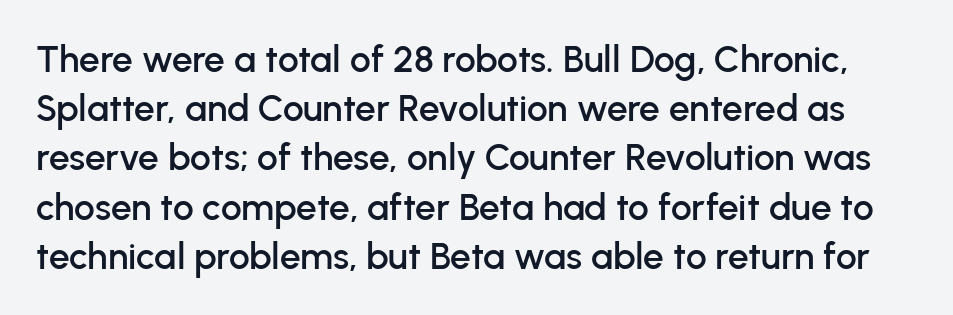
These lines are rendered in a variable-pitch font. What stands out about the letter spacing? Nothing — it is the standard amount. The space directly below the letters is spotless. The characters display no serif detailing; their extremities are plain.
